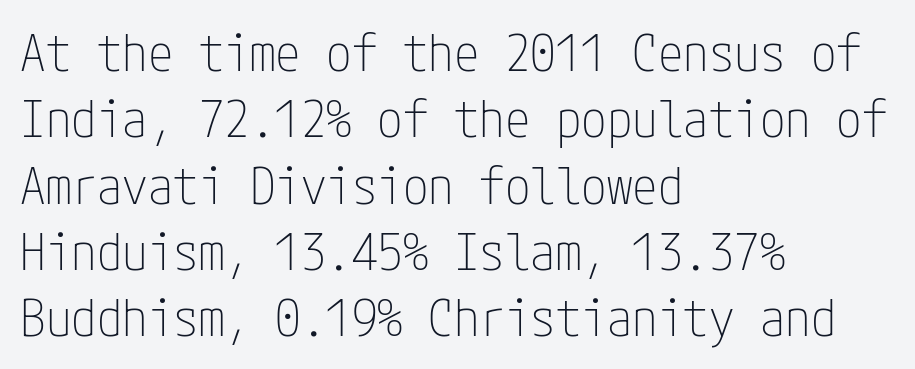
{"serif": "no", "italic": "no", "bold": "no", "weight": "thin", "width": "condensed", "stroke_contrast": "low", "x_height": "medium", "underline": "no", "align": "left", "line_spacing": "normal", "line_spacing_ratio": 1.3, "letter_spacing": "normal", "letter_spacing_em": 0.0, "glyph_px": 51}
